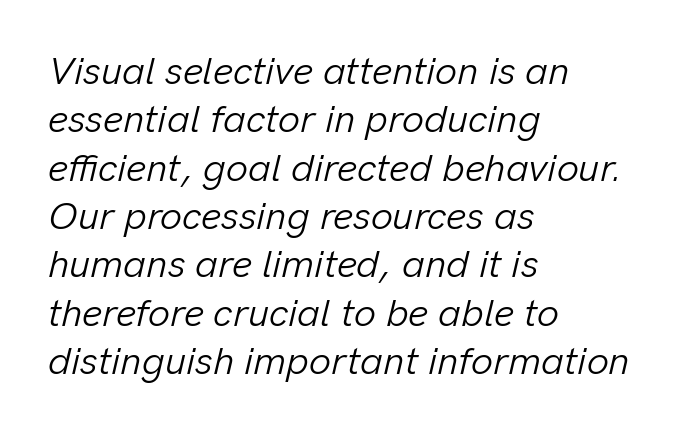
Q: Is the text bold? A: No.
Q: Is the text italic (slanted)? A: Yes, it leans right by about 13 degrees.
Q: Is the text underlined? A: No.
Q: How is the paragraph aligned? A: Left-aligned.
Q: Is the spacing between letters normal or unusually wide? A: Normal.
Q: Width (condensed, normal, or wide)? A: Normal.
Q: Stroke contrast? A: Low.
Q: x-height? A: Medium.
Q: Monospaced? A: No.
